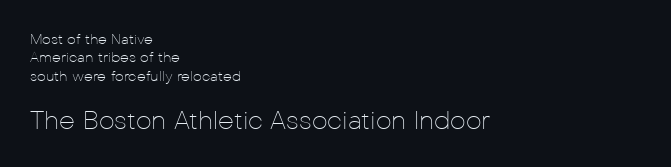
The image shows 25 px text type, upright; set left-aligned, normal line spacing (1.31x), normal letter spacing, not underlined; the second (bottom) block is 1.79x larger.
